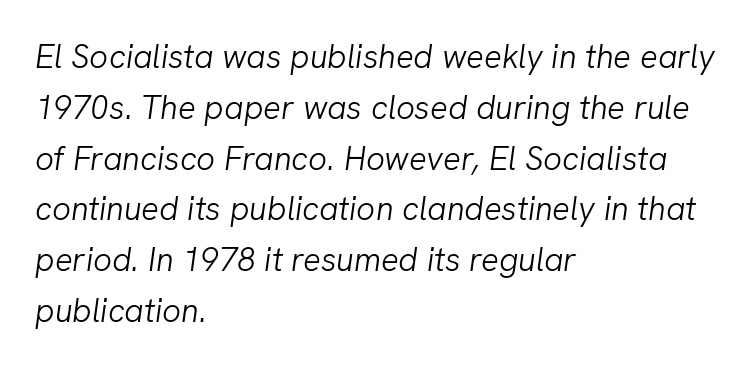
{"italic": "yes", "lean": "right", "slant_degrees": 8, "bold": "no", "weight": "light", "width": "normal", "stroke_contrast": "low", "x_height": "medium", "monospaced": "no", "underline": "no", "align": "left", "line_spacing": "normal", "line_spacing_ratio": 1.54, "letter_spacing": "normal", "letter_spacing_em": 0.0, "glyph_px": 33}
